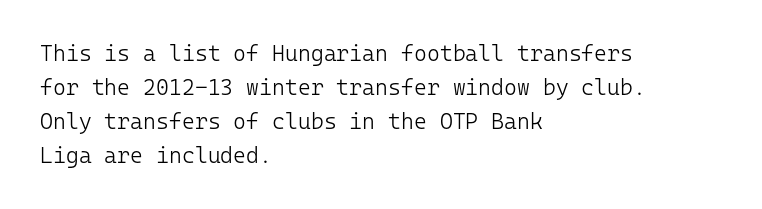
Q: Is the text bold? A: No.
Q: Is the text italic (slanted)? A: No, it is upright.
Q: Is the text underlined? A: No.
Q: How is the paragraph aligned? A: Left-aligned.
Q: Is the spacing between letters normal or unusually wide? A: Normal.
Q: Is the spacing between lines tight, normal or loose? A: Normal.
